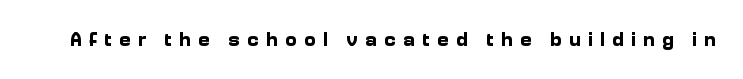
Students, this is bold: see how much ink each stroke carries. The specimen omits any rule beneath the text block's lines. Nope, not italic — everything's standing straight. The tracking jumps out immediately: characters are airy and widely separated.
